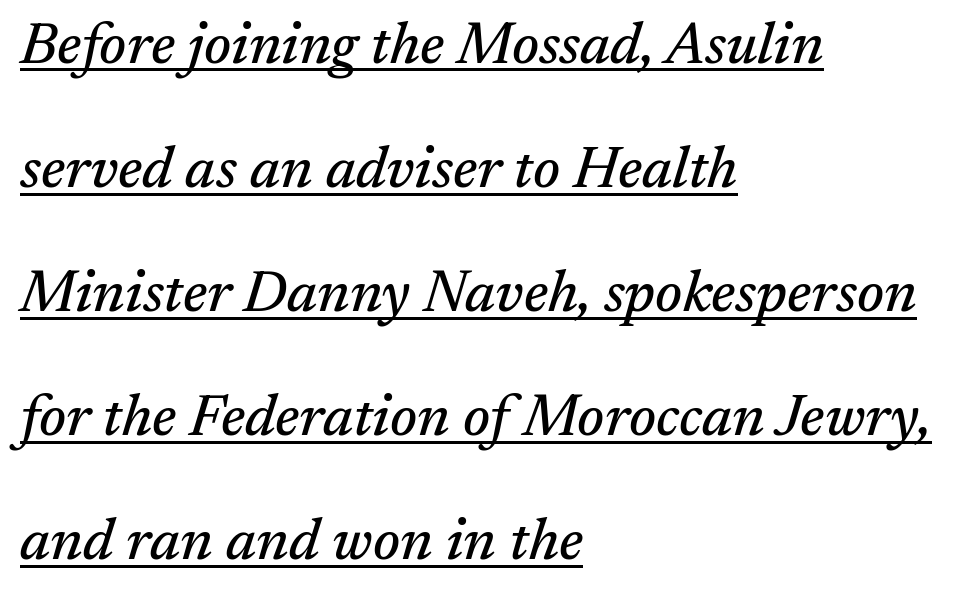
{"serif": "yes", "italic": "yes", "lean": "right", "slant_degrees": 17, "width": "normal", "stroke_contrast": "medium", "x_height": "medium", "monospaced": "no", "underline": "yes", "align": "left", "line_spacing": "loose", "line_spacing_ratio": 2.14, "letter_spacing": "normal", "letter_spacing_em": 0.0, "glyph_px": 58}
